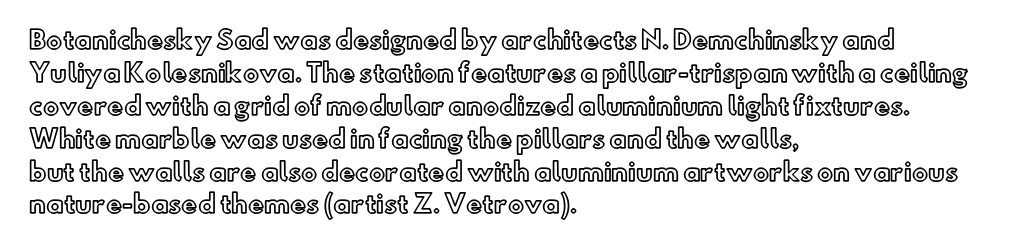
{"italic": "no", "underline": "no", "align": "left", "line_spacing": "normal", "line_spacing_ratio": 1.37, "letter_spacing": "normal", "letter_spacing_em": 0.0, "glyph_px": 24}
